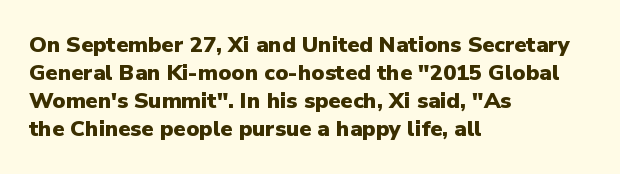
The passage is arranged the way most books set body copy — flush left. No word sits above an underline. Nobody touched the tracking dial on this one. Stroke thickness is high; the sample reads as a true bold.
